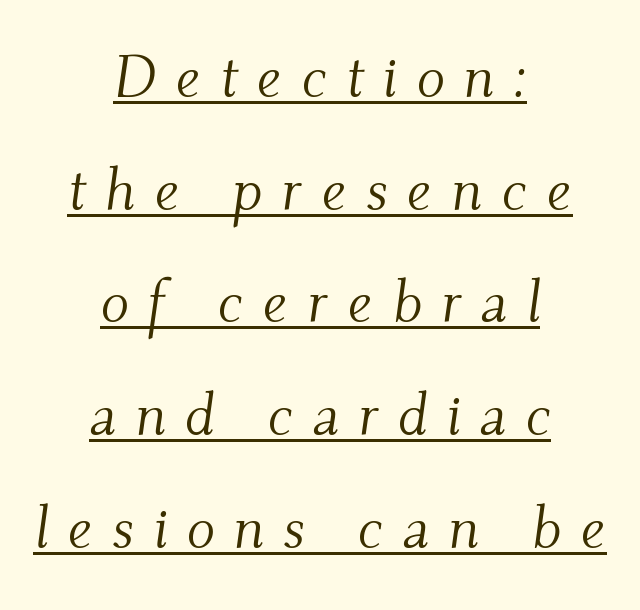
The image shows 59 px light serif type, italic (leaning right); set centered, loose line spacing (1.91x), unusually wide letter spacing (+0.32 em), underlined; medium stroke contrast and a small x-height.
